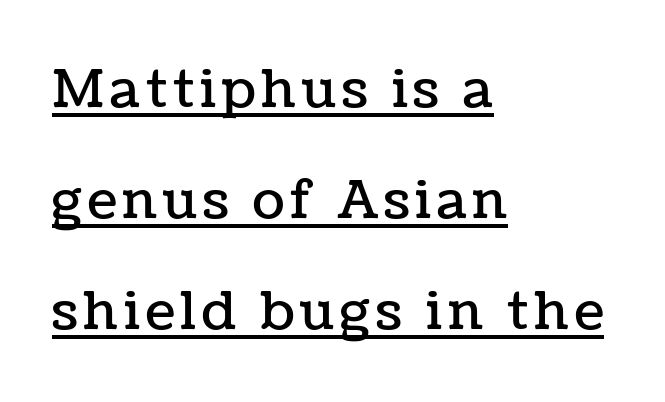
The face used here is proportionally spaced, like ordinary book or web type. This is underlined copy, the kind a proofreader might mark for attention. This is the regular roman posture of the typeface. This rendering uses left alignment, leaving the right contour irregular. The block of text is sparse from top to bottom, with ample space between rows.
